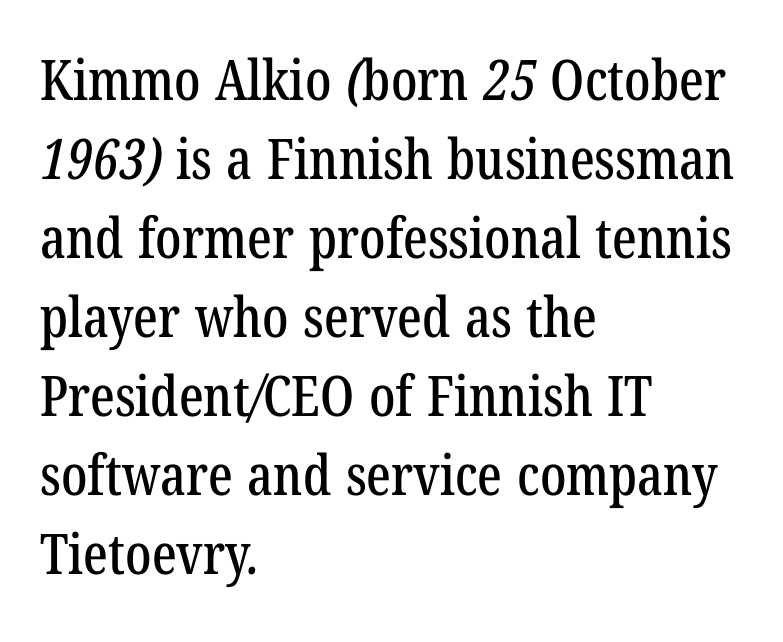
The image shows 56 px condensed serif type; set left-aligned, normal line spacing (1.41x), normal letter spacing, not underlined; low stroke contrast and a medium x-height.
